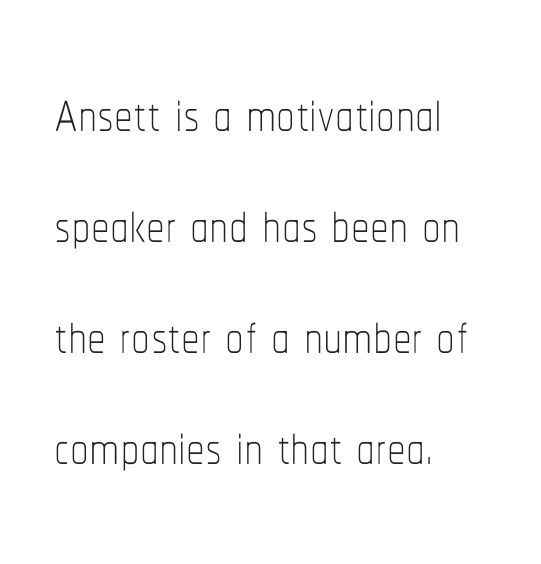
Q: Is the text bold? A: No.
Q: Is the text italic (slanted)? A: No, it is upright.
Q: Is the text underlined? A: No.
Q: How is the paragraph aligned? A: Left-aligned.
Q: Is the spacing between letters normal or unusually wide? A: Normal.
Q: Is the spacing between lines tight, normal or loose? A: Normal.
Q: Width (condensed, normal, or wide)? A: Condensed.
Q: Stroke contrast? A: Low.
Q: x-height? A: Medium.
Q: Monospaced? A: No.
